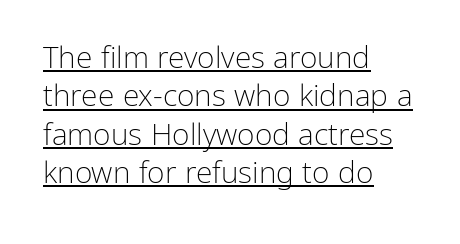
{"serif": "no", "italic": "no", "bold": "no", "weight": "light", "width": "normal", "stroke_contrast": "low", "x_height": "medium", "monospaced": "no", "underline": "yes", "align": "left", "line_spacing": "normal", "line_spacing_ratio": 1.28, "letter_spacing": "normal", "letter_spacing_em": 0.0, "glyph_px": 30}
